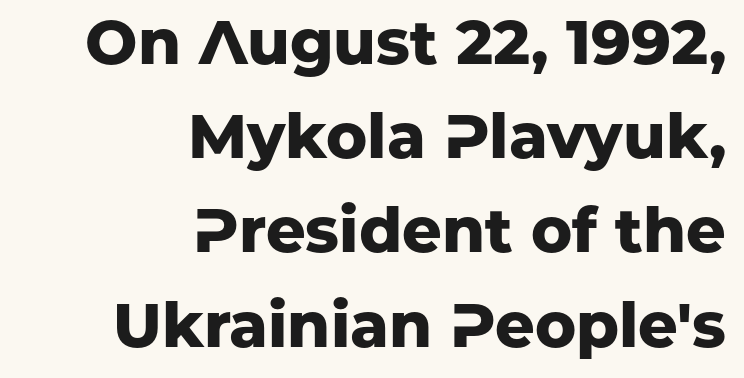
{"serif": "no", "italic": "no", "bold": "yes", "weight": "heavy", "width": "normal", "stroke_contrast": "low", "x_height": "medium", "monospaced": "no", "underline": "no", "align": "right", "line_spacing": "normal", "line_spacing_ratio": 1.52, "letter_spacing": "normal", "letter_spacing_em": 0.0, "glyph_px": 62}
